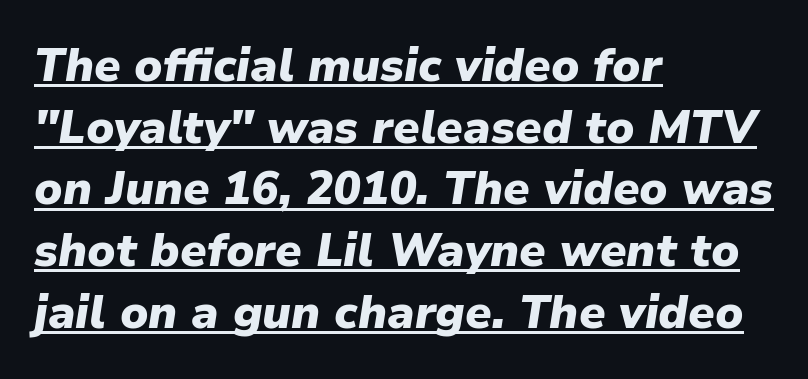
Emphasis-style slanted type is in use. Students, observe: this is what conventionally led text looks like. A typesetter would call this proportional, since set widths differ per character. The glyphs have the mass of a bold cut.
